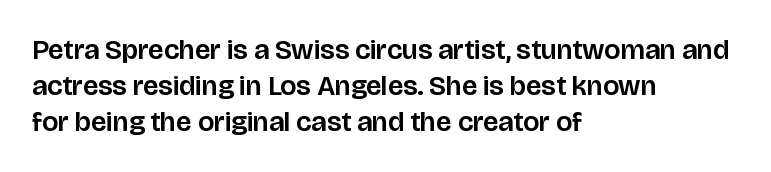
The image shows 28 px sans-serif type, upright; set left-aligned, normal line spacing (1.29x), normal letter spacing, not underlined; low stroke contrast and a large x-height.
